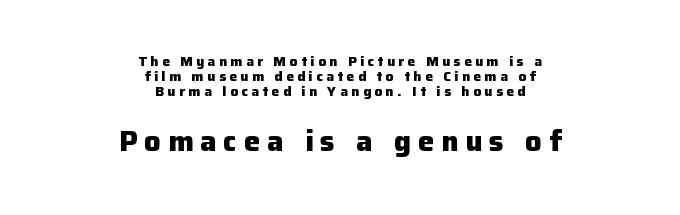
Underlining? Definitely not there. The type family on display is of the sans-serif kind. A dark, heavy texture on the line: the type is bold. The font's upright variant was chosen for this text. These lines are centered, leaving both edges ragged. The rendering uses natural spacing where letterforms have individual widths.
